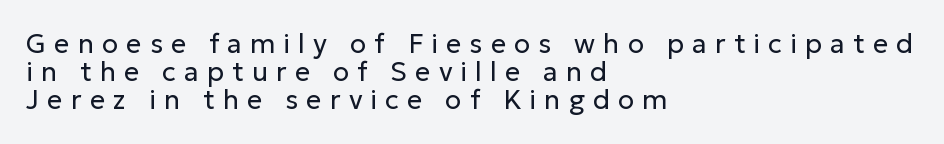
The image shows 27 px text type, upright; set left-aligned, tight line spacing (1.04x), unusually wide letter spacing (+0.3 em), not underlined.
